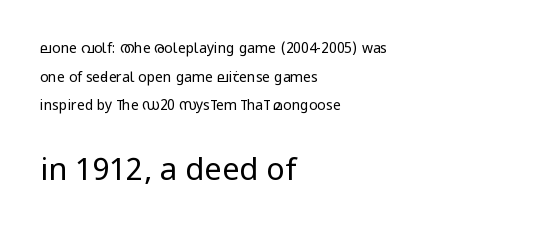
{"serif": "no", "italic": "no", "bold": "no", "weight": "regular", "width": "condensed", "stroke_contrast": "low", "x_height": "large", "monospaced": "no", "underline": "no", "align": "left", "line_spacing": "loose", "line_spacing_ratio": 2.05, "letter_spacing": "normal", "letter_spacing_em": 0.0, "larger_block": "second", "size_ratio": 2.21, "glyph_px": 31}
